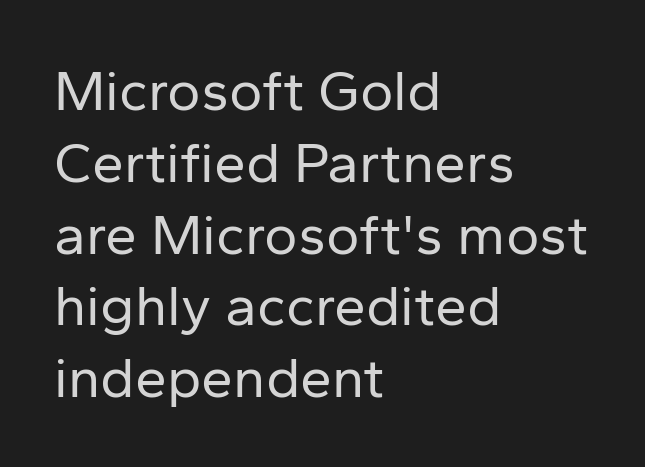
Q: Is the text bold? A: No.
Q: Is the text italic (slanted)? A: No, it is upright.
Q: Is the typeface a serif or a sans-serif typeface? A: Sans-serif.
Q: Is the text underlined? A: No.
Q: How is the paragraph aligned? A: Left-aligned.
Q: Is the spacing between letters normal or unusually wide? A: Normal.
Q: Is the spacing between lines tight, normal or loose? A: Normal.
Q: Width (condensed, normal, or wide)? A: Normal.
Q: Stroke contrast? A: Low.
Q: x-height? A: Medium.
Q: Monospaced? A: No.
